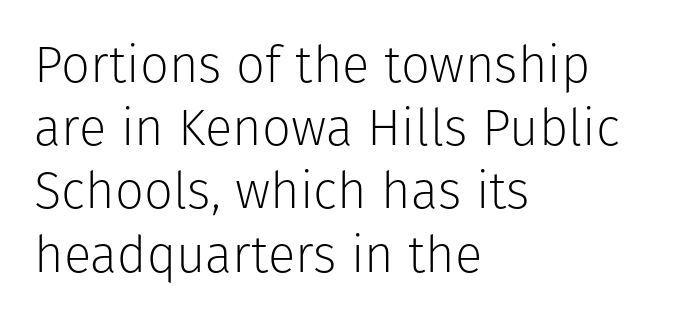
The image shows 51 px light sans-serif type, upright; set left-aligned, line spacing 1.24x, normal letter spacing, not underlined; low stroke contrast and a medium x-height.
